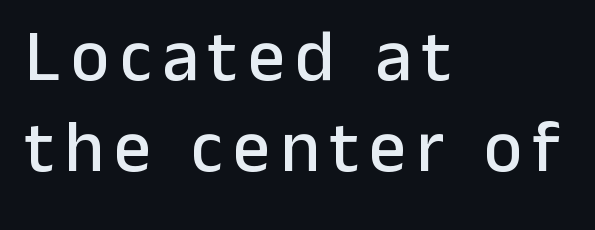
Q: Is the text italic (slanted)? A: No, it is upright.
Q: Is the typeface a serif or a sans-serif typeface? A: Sans-serif.
Q: Is the text underlined? A: No.
Q: How is the paragraph aligned? A: Left-aligned.
Q: Is the spacing between lines tight, normal or loose? A: Normal.
Q: Width (condensed, normal, or wide)? A: Normal.
Q: Stroke contrast? A: Low.
Q: x-height? A: Medium.
Q: Monospaced? A: No.
